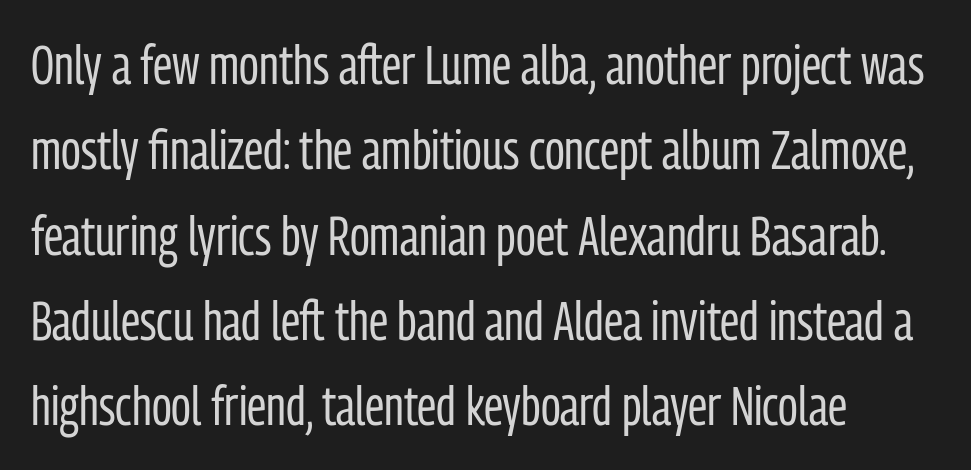
The strip under each line holds only bare page. The letterforms sit at book weight or below. Ordinary non-slanted type is in use. A sans-serif font was chosen for this passage. The rendering anchors every line to the left-hand side. How would I describe the line gaps? Plain and ordinary.
